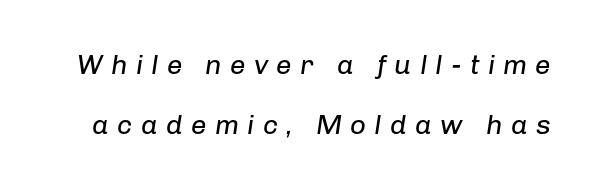
Bold? No — there's no thickening of the strokes. Vertical spacing — loose. Students, note that the glyphs here are deliberately spaced far apart. Decoration check: the copy has no underline. Style check: oblique. Proportional: the letters do not fall into vertical columns.
